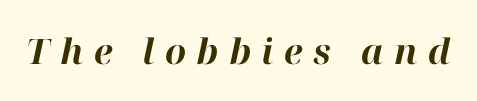
Q: Is the text bold? A: Yes.
Q: Is the text italic (slanted)? A: Yes, it leans right by about 12 degrees.
Q: Is the text underlined? A: No.
Q: Is the spacing between letters normal or unusually wide? A: Unusually wide.
Q: Width (condensed, normal, or wide)? A: Normal.
Q: Stroke contrast? A: High.
Q: x-height? A: Medium.
Q: Monospaced? A: No.
